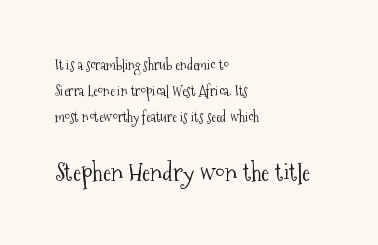
The face used here appears at its bigger size in the lower chunk. Italic? Not at all — the glyphs are vertical. You could call the tracking neutral — neither tight nor loose. Alignment: flush left. Weight: in the light-to-regular range.
